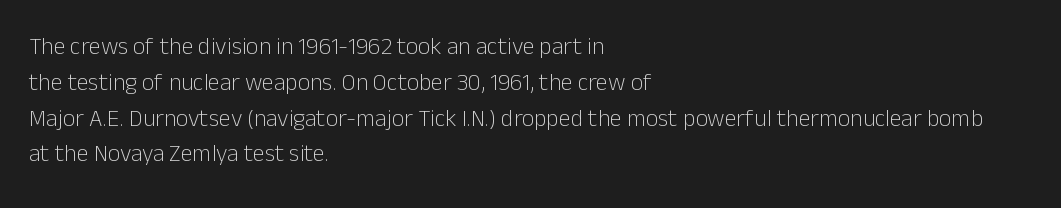
The setting favours the left margin, as ordinary paragraphs usually do. Upright lettering throughout. Letter spacing: default. No chunkiness to these letters — they're not bold.
